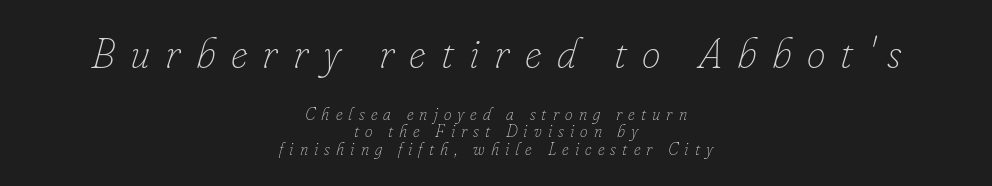
Q: Is the text bold? A: No.
Q: Is the text italic (slanted)? A: Yes, it leans right by about 16 degrees.
Q: Is the text underlined? A: No.
Q: How is the paragraph aligned? A: Centered.
Q: Is the spacing between letters normal or unusually wide? A: Unusually wide.
Q: Is the spacing between lines tight, normal or loose? A: Tight.
Q: Which block of text is set in a larger size, the first (top) or the second (bottom)? A: The first (top) one.
Q: Width (condensed, normal, or wide)? A: Normal.
Q: Stroke contrast? A: Low.
Q: x-height? A: Small.
Q: Monospaced? A: No.
